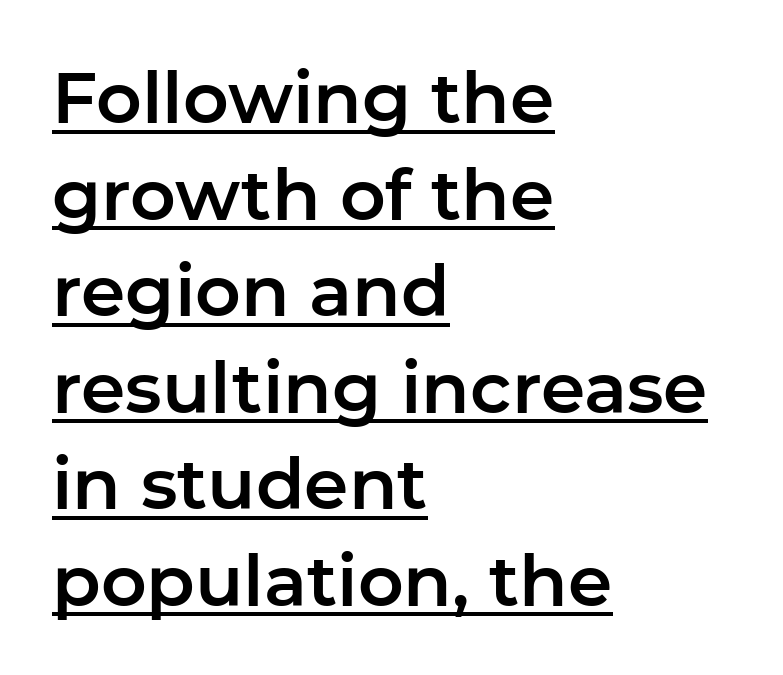
The type family on display is of the sans-serif kind. The passage shown is underscored from start to finish. Horizontally, the lines are justified to the leading edge only. The rendering uses natural spacing where letterforms have individual widths. The line-height multiplier appears to be the usual default. A roman cut, with each character standing at attention.
